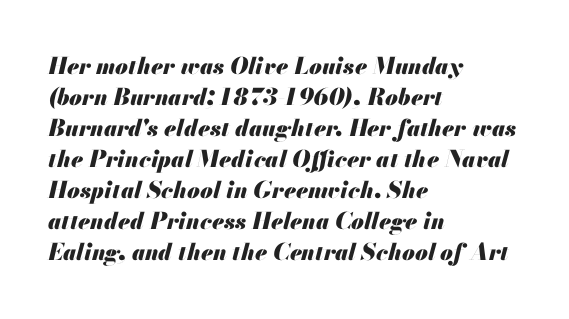
{"italic": "yes", "lean": "right", "slant_degrees": 13, "bold": "yes", "underline": "no", "align": "left", "line_spacing": "normal", "line_spacing_ratio": 1.35, "letter_spacing": "normal", "letter_spacing_em": 0.0, "glyph_px": 23}
